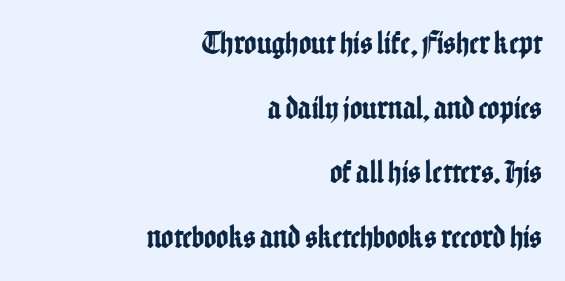
{"serif": "no", "italic": "no", "width": "condensed", "stroke_contrast": "low", "x_height": "medium", "monospaced": "no", "underline": "no", "align": "right", "line_spacing": "loose", "line_spacing_ratio": 1.96, "letter_spacing": "normal", "letter_spacing_em": 0.0, "glyph_px": 33}
